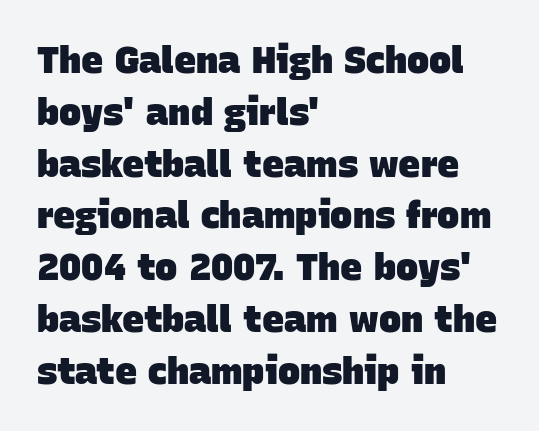
The image shows 37 px heavy sans-serif type; set left-aligned, normal line spacing (1.4x), normal letter spacing, not underlined; low stroke contrast and a large x-height.
